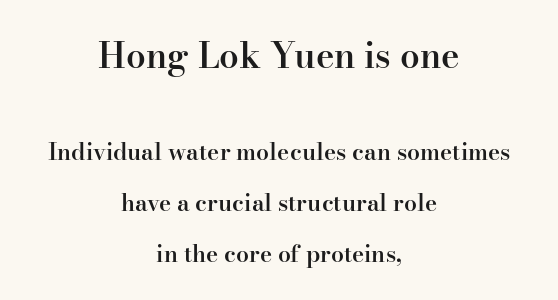
Type without underlining. You could call the tracking neutral — neither tight nor loose. Where is the straight margin? There isn't one; the lines are centered. Reading top to bottom, the characters get smaller at the block break.
